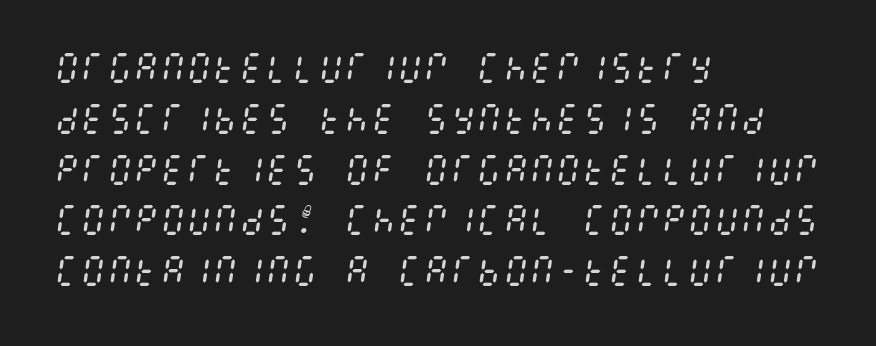
The image shows 33 px regular-weight, condensed type, italic (leaning right); set left-aligned, normal line spacing (1.54x), normal letter spacing, not underlined; medium stroke contrast and a large x-height.
